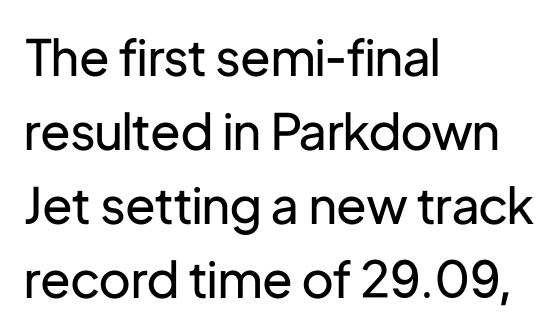
{"serif": "no", "italic": "no", "bold": "no", "weight": "regular", "width": "normal", "stroke_contrast": "low", "x_height": "medium", "monospaced": "no", "underline": "no", "align": "left", "line_spacing": "normal", "line_spacing_ratio": 1.48, "letter_spacing": "normal", "letter_spacing_em": 0.0, "glyph_px": 50}
